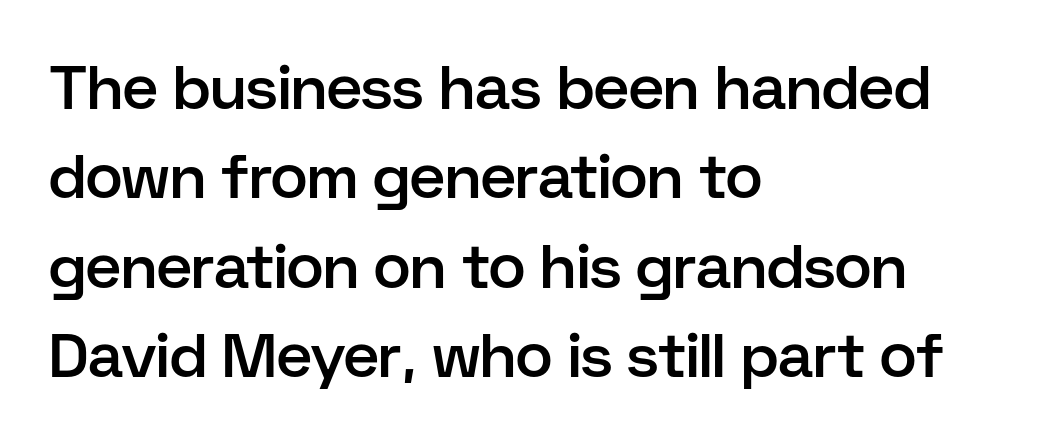
{"serif": "no", "italic": "no", "bold": "semi", "weight": "semibold", "width": "normal", "stroke_contrast": "low", "x_height": "medium", "monospaced": "no", "underline": "no", "align": "left", "line_spacing": "normal", "line_spacing_ratio": 1.44, "letter_spacing": "normal", "letter_spacing_em": 0.0, "glyph_px": 62}
